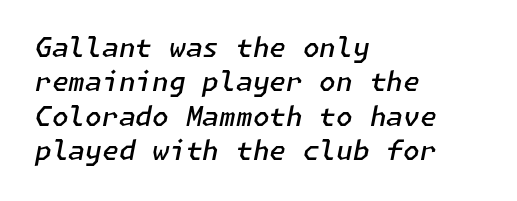
{"italic": "yes", "lean": "right", "slant_degrees": 11, "bold": "semi", "underline": "no", "align": "left", "line_spacing": "normal", "line_spacing_ratio": 1.27, "letter_spacing": "normal", "letter_spacing_em": 0.0, "glyph_px": 27}
